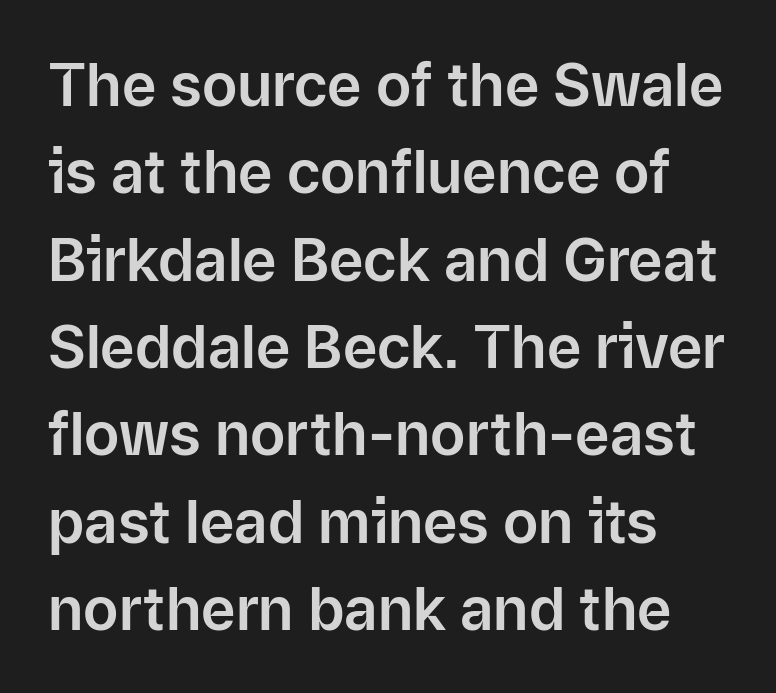
Q: Is the text italic (slanted)? A: No, it is upright.
Q: Is the typeface a serif or a sans-serif typeface? A: Sans-serif.
Q: Is the text underlined? A: No.
Q: How is the paragraph aligned? A: Left-aligned.
Q: Is the spacing between letters normal or unusually wide? A: Normal.
Q: Is the spacing between lines tight, normal or loose? A: Normal.
Q: Width (condensed, normal, or wide)? A: Normal.
Q: Stroke contrast? A: Low.
Q: x-height? A: Medium.
Q: Monospaced? A: No.
